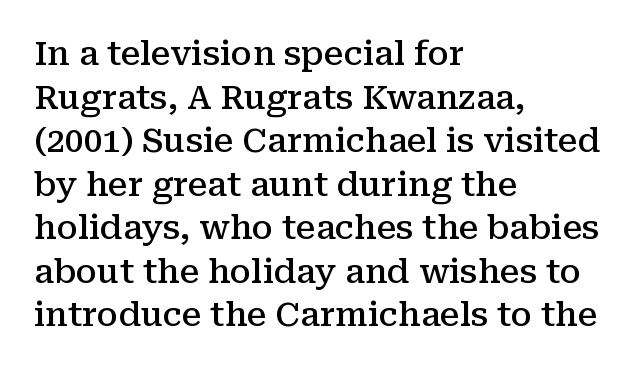
{"serif": "yes", "italic": "no", "bold": "semi", "weight": "semibold", "width": "normal", "stroke_contrast": "medium", "x_height": "medium", "monospaced": "no", "underline": "no", "align": "left", "line_spacing": "normal", "line_spacing_ratio": 1.32, "letter_spacing": "normal", "letter_spacing_em": 0.0, "glyph_px": 33}
